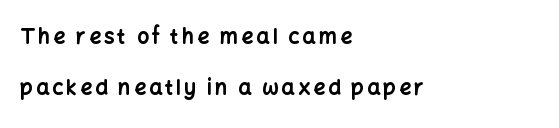
{"italic": "no", "bold": "yes", "underline": "no", "align": "left", "line_spacing": "loose", "line_spacing_ratio": 2.45, "glyph_px": 21}
